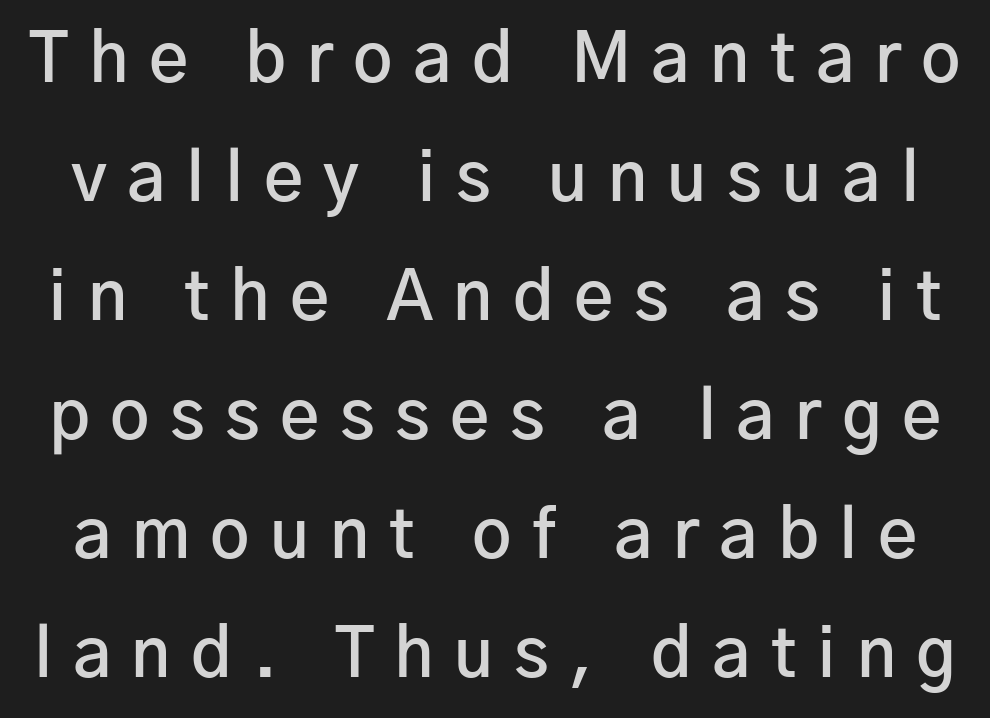
Characters follow at a spacing far wider than the type designer built in. Descenders hang freely into open space. Moderately thickened strokes mark this as semibold type. Designer's note — italics off, roman on. Spacing verdict: proportional, widths tailored to each character.
